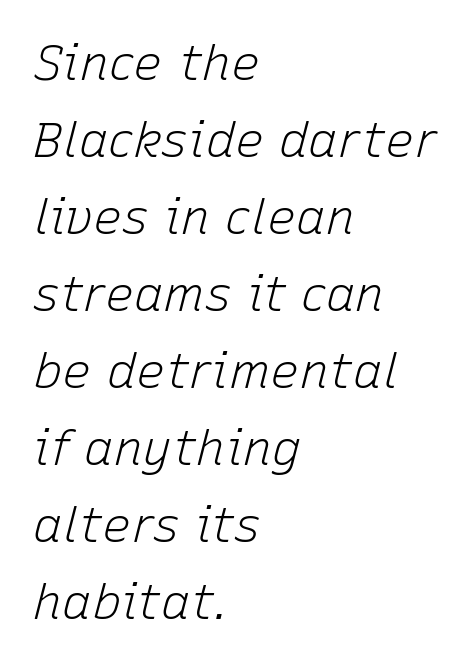
Each stroke keeps to a modest, everyday thickness or less. Spacing verdict: proportional, widths tailored to each character. Nothing unusual about the tracking: characters are spaced as the font intends. The block of text has a typical density, with ordinary space between rows. Notice how the passage keeps a crisp vertical edge on the left only.
